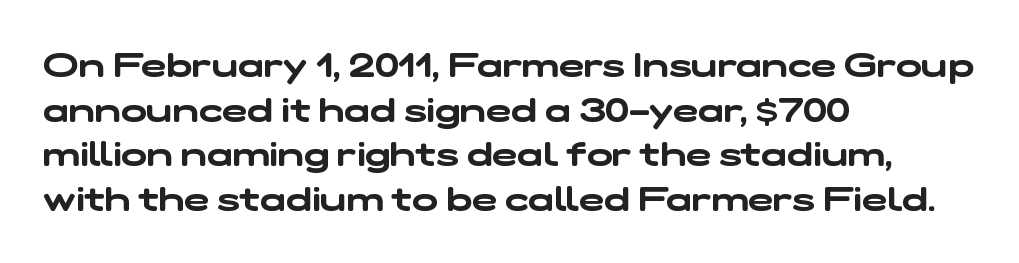
Q: Is the typeface a serif or a sans-serif typeface? A: Sans-serif.
Q: Is the text underlined? A: No.
Q: How is the paragraph aligned? A: Left-aligned.
Q: Is the spacing between letters normal or unusually wide? A: Normal.
Q: Is the spacing between lines tight, normal or loose? A: Normal.
Q: Width (condensed, normal, or wide)? A: Wide.
Q: Stroke contrast? A: Low.
Q: x-height? A: Medium.
Q: Monospaced? A: No.
